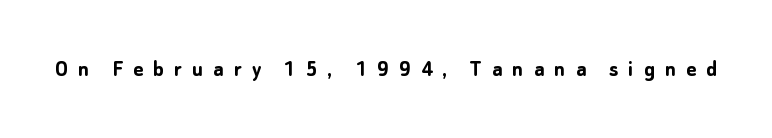
{"italic": "no", "bold": "yes", "underline": "no", "letter_spacing": "wide", "letter_spacing_em": 0.42, "glyph_px": 24}
